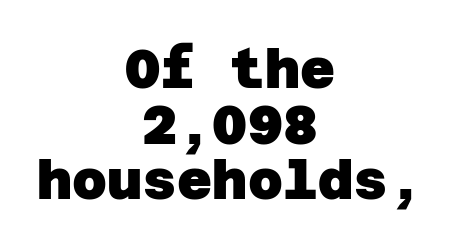
The image shows 54 px heavy sans-serif type; set centered, tight line spacing (1.03x), normal letter spacing, not underlined; low stroke contrast and a large x-height.
